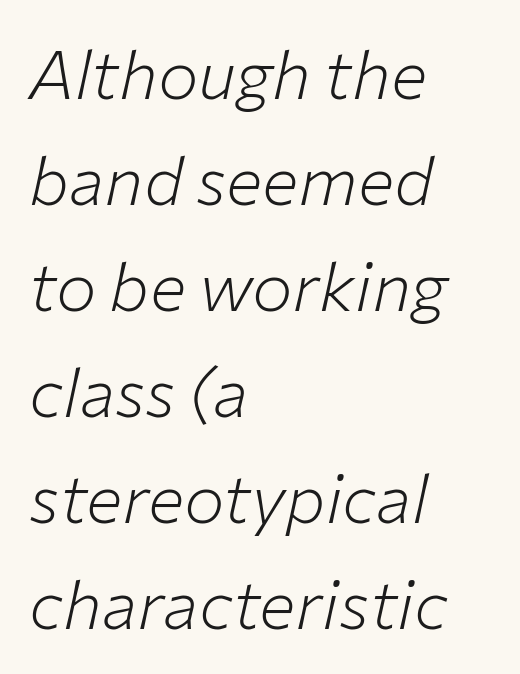
The image shows 68 px light type, italic (leaning right); set left-aligned, normal line spacing (1.56x), normal letter spacing, not underlined; low stroke contrast and a medium x-height.
